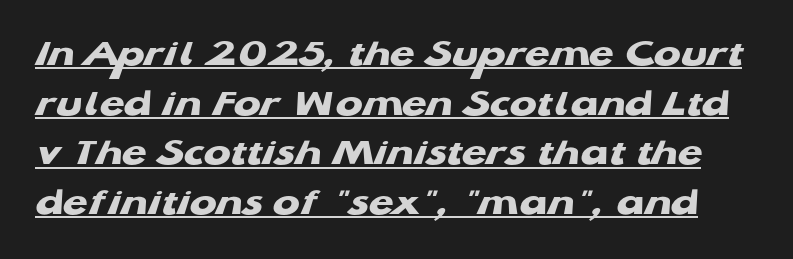
Q: Is the text bold? A: Yes.
Q: Is the typeface a serif or a sans-serif typeface? A: Sans-serif.
Q: Is the text underlined? A: Yes.
Q: Is the spacing between letters normal or unusually wide? A: Normal.
Q: Width (condensed, normal, or wide)? A: Wide.
Q: Stroke contrast? A: Low.
Q: x-height? A: Medium.
Q: Monospaced? A: No.
